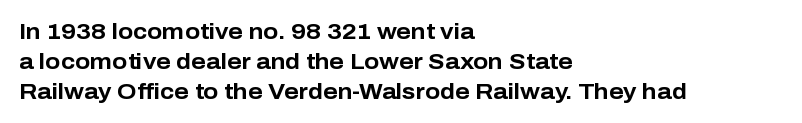
The image shows 22 px bold type, upright; set left-aligned, normal line spacing (1.36x), normal letter spacing, not underlined.
